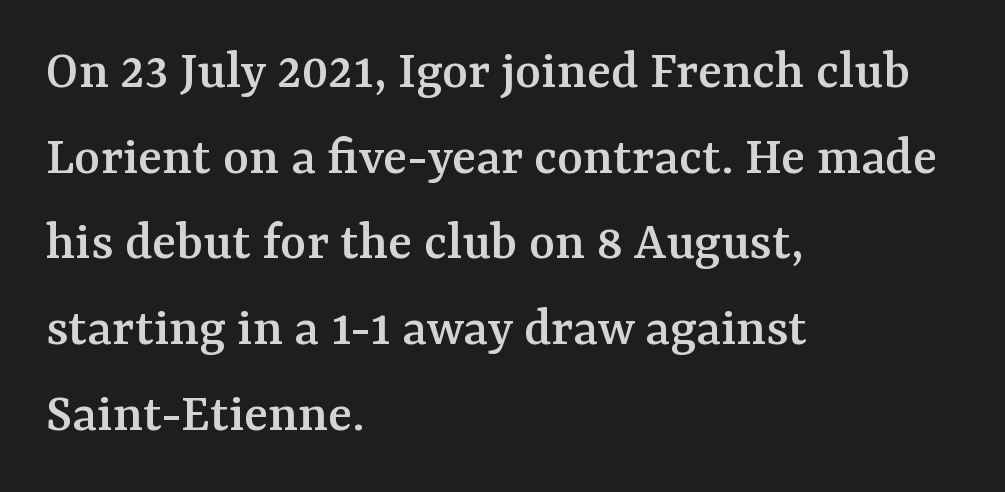
The image shows 56 px serif type, upright; set left-aligned, normal line spacing (1.53x), normal letter spacing, not underlined; medium stroke contrast and a medium x-height.
